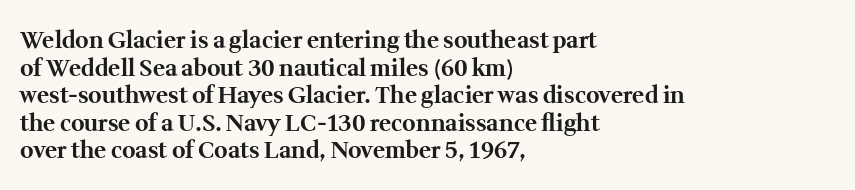
The letters stand upright; this is a roman face. Each word holds together tightly as a unit, with standard inter-letter gaps. Underline: absent. Notice how thick the strokes are: this is what a full bold looks like. The setting favours the left margin, as ordinary paragraphs usually do.
